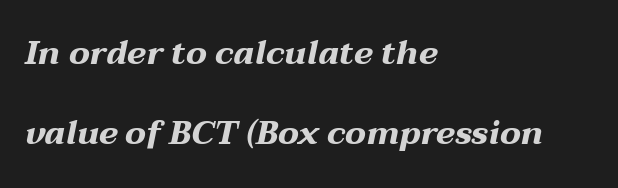
Proportional: the letters do not fall into vertical columns. Interline gaps are noticeably wide in this sample. This is heavy type, rendered in bold. Clear beneath every line of the passage. Left-aligned paragraph, ragged on the right. The text carries the slant typical of an italic or oblique font.
